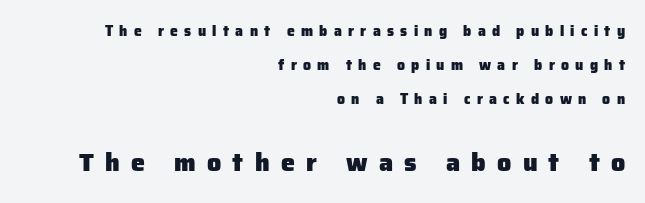
The leading is generous, giving the passage an open texture. Each row of text sits above clean, open space. The letters stand upright; this is a roman face. Size hierarchy here favors the trailing block over the leading one. Look at the tracking — it's clearly loosened, letters drifting apart.
